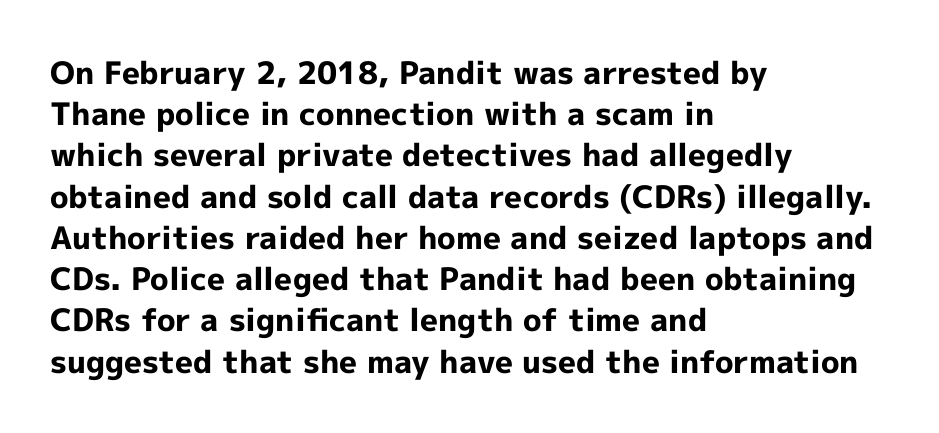
The image shows 31 px bold sans-serif type, upright; set left-aligned, normal line spacing (1.33x), normal letter spacing, not underlined; a medium x-height.
